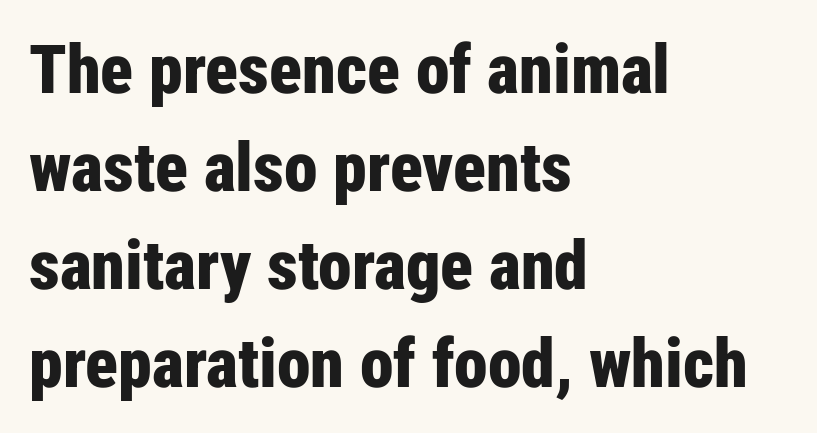
The image shows 68 px bold, condensed sans-serif type, upright; set left-aligned, normal line spacing (1.44x), normal letter spacing, not underlined; low stroke contrast and a medium x-height.
